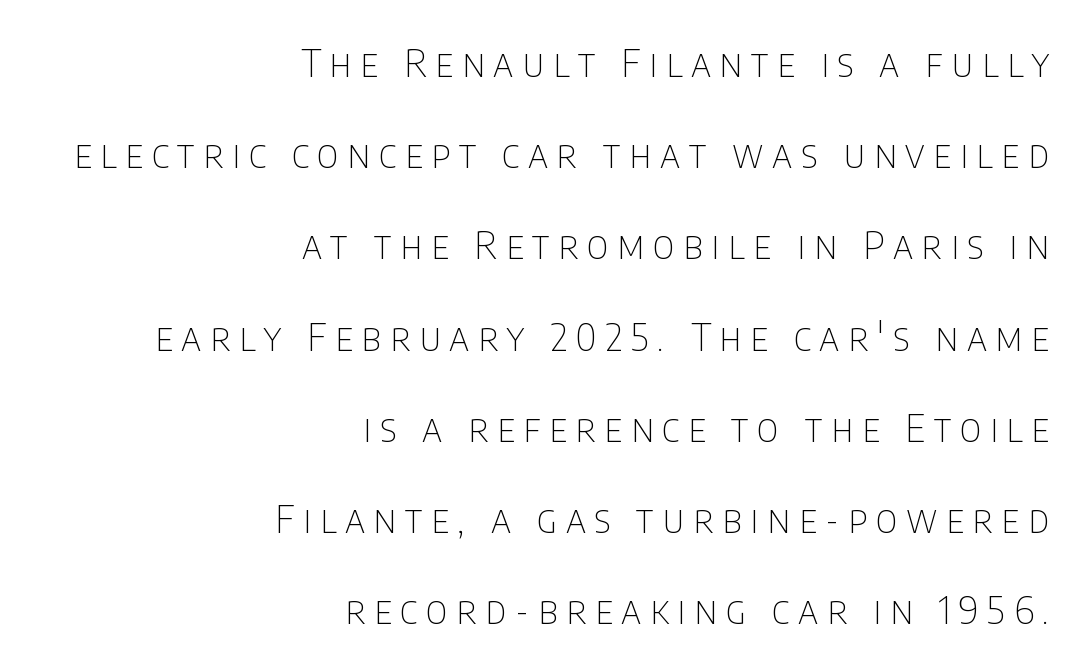
{"serif": "no", "italic": "no", "bold": "no", "weight": "thin", "width": "condensed", "stroke_contrast": "low", "x_height": "large", "monospaced": "no", "underline": "no", "align": "right", "line_spacing": "loose", "line_spacing_ratio": 2.4, "letter_spacing": "wide", "letter_spacing_em": 0.23, "glyph_px": 38}
